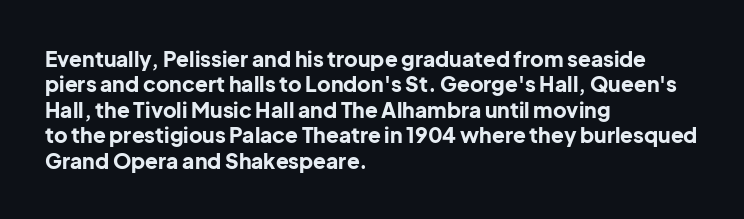
The gaps between neighbouring characters are ordinary and unremarkable. Heavy, bold letterforms. Posture: straight, roman, zero tilt. Caption: multi-line text, flush left, ragged right. Clear beneath every line of the passage.
